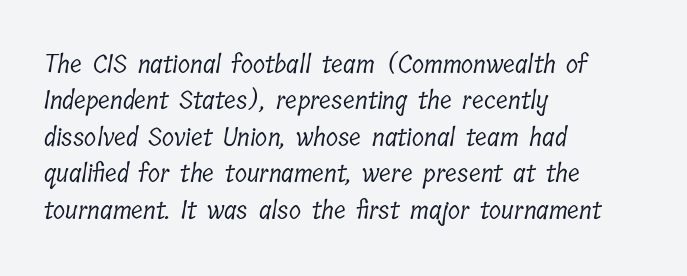
The paragraph has a hard left edge and a soft right edge. In terms of leading, this rendering sits right in the middle. Nobody drew a line under any word here. This rendering leaves character spacing at its baseline value. The typesetting does not lean heavy: it is not bold.
